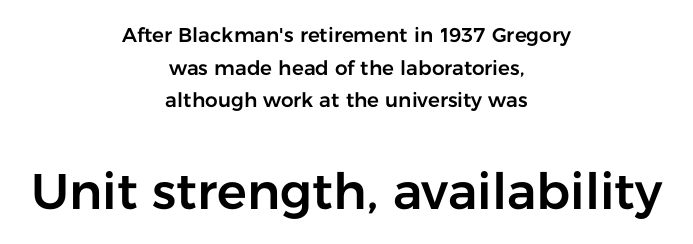
The image shows 50 px sans-serif type, upright; set centered, normal line spacing (1.63x), normal letter spacing, not underlined; the second (bottom) block is 2.5x larger; low stroke contrast and a medium x-height.
